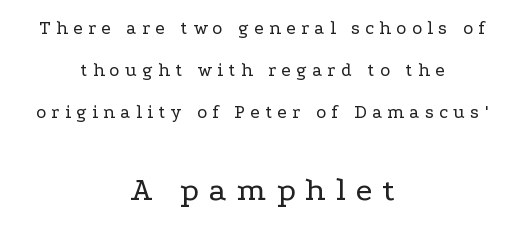
The image shows 34 px regular-weight, wide serif type, upright; set centered, loose line spacing (2.2x), unusually wide letter spacing (+0.29 em), not underlined; the second (bottom) block is 1.79x larger; low stroke contrast and a medium x-height.
